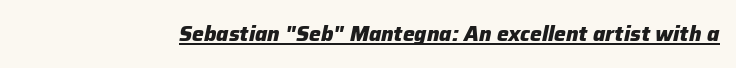
It's the slanting kind of type. Underlined type. The typesetting leans heavy: a genuine bold. Standard letterfit; no display-style spreading of the glyphs.
